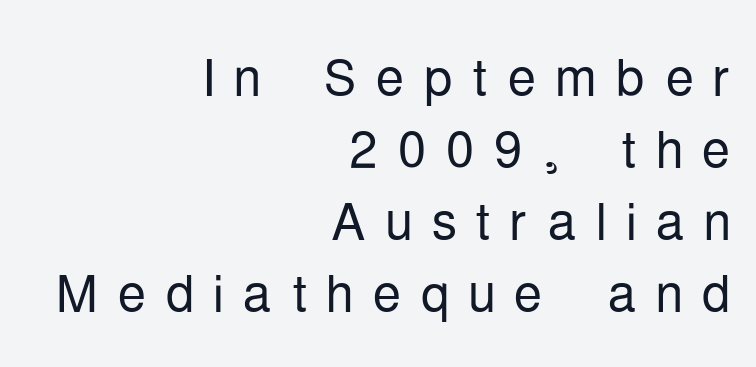
{"serif": "no", "italic": "no", "bold": "no", "weight": "light", "width": "condensed", "stroke_contrast": "low", "x_height": "medium", "monospaced": "no", "underline": "no", "align": "right", "line_spacing": "tight", "line_spacing_ratio": 1.0, "letter_spacing": "wide", "letter_spacing_em": 0.26, "glyph_px": 72}
